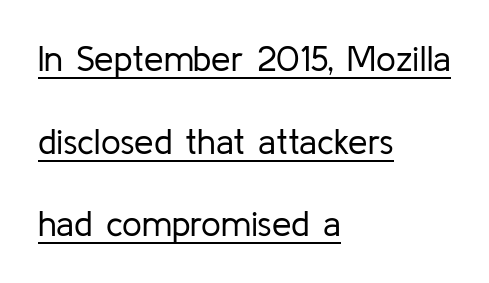
{"serif": "no", "italic": "no", "bold": "no", "weight": "regular", "width": "normal", "stroke_contrast": "low", "x_height": "medium", "monospaced": "no", "underline": "yes", "align": "left", "line_spacing": "loose", "line_spacing_ratio": 2.36, "letter_spacing": "normal", "letter_spacing_em": 0.0, "glyph_px": 35}
